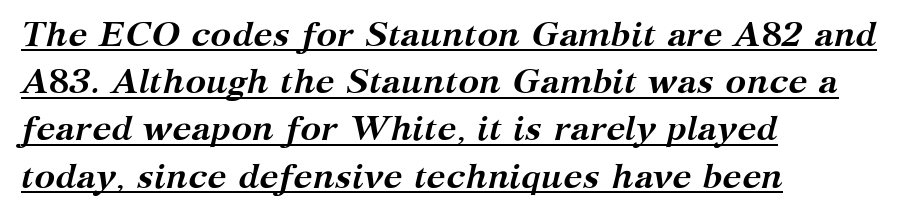
Q: Is the text bold? A: Yes.
Q: Is the text italic (slanted)? A: Yes, it leans right by about 12 degrees.
Q: Is the typeface a serif or a sans-serif typeface? A: Serif.
Q: Is the text underlined? A: Yes.
Q: How is the paragraph aligned? A: Left-aligned.
Q: Is the spacing between letters normal or unusually wide? A: Normal.
Q: Is the spacing between lines tight, normal or loose? A: Normal.
Q: Width (condensed, normal, or wide)? A: Normal.
Q: Stroke contrast? A: Medium.
Q: x-height? A: Medium.
Q: Monospaced? A: No.
